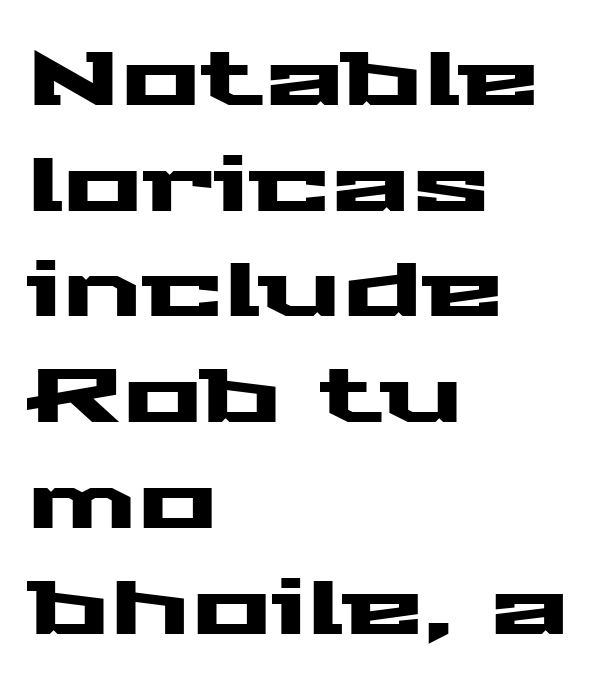
Vertically, the passage feels balanced, rows spaced as you'd expect. This rendering uses left alignment, leaving the right contour irregular. Each letter's strokes conclude bluntly, with no projecting serifs. You could not count columns in this text — the font is proportionally spaced.
